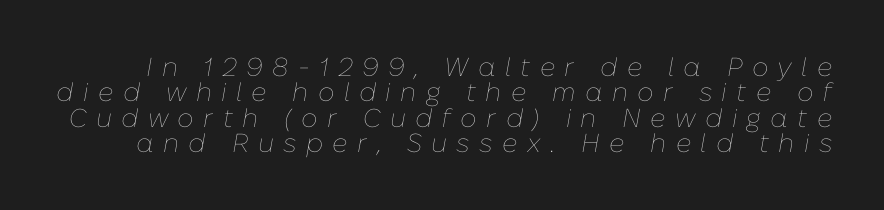
The image shows 26 px text type, italic (leaning right); set tight line spacing (0.98x), unusually wide letter spacing (+0.36 em), not underlined.
